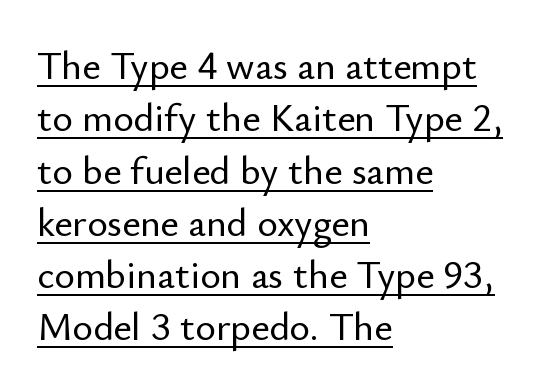
Horizontal alignment here is leftward, the default for most running prose. The typography opts for an upright posture over an oblique one. Students, observe the line beneath the letters — that is underlining. The rendering uses a moderate line-height, typical for paragraphs. Is this a fixed-width face? No — the glyphs have proportional, varying widths. This rendering employs a face without finishing strokes, i.e., a sans-serif.
